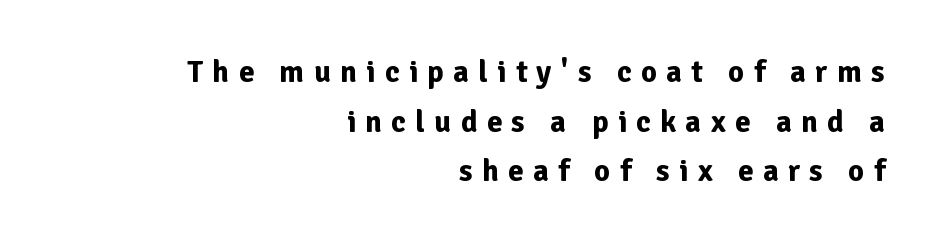
{"serif": "no", "italic": "no", "bold": "yes", "weight": "bold", "width": "normal", "stroke_contrast": "low", "x_height": "medium", "monospaced": "no", "underline": "no", "align": "right", "line_spacing": "normal", "line_spacing_ratio": 1.6, "letter_spacing": "wide", "letter_spacing_em": 0.3, "glyph_px": 31}
